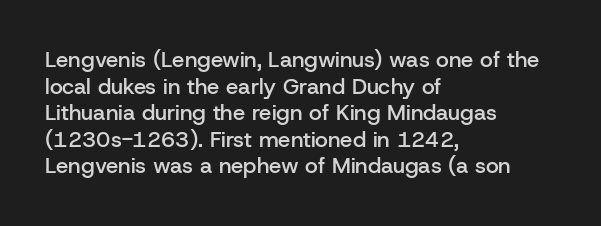
{"italic": "no", "bold": "semi", "underline": "no", "align": "left", "line_spacing_ratio": 1.21, "letter_spacing": "normal", "letter_spacing_em": 0.0, "glyph_px": 22}
